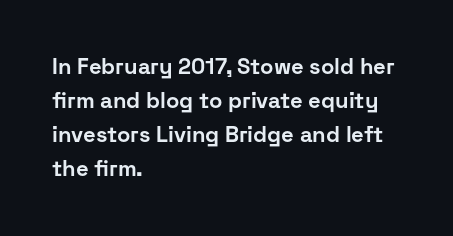
{"italic": "no", "bold": "yes", "underline": "no", "align": "left", "line_spacing": "normal", "line_spacing_ratio": 1.55, "letter_spacing": "normal", "letter_spacing_em": 0.0, "glyph_px": 22}
